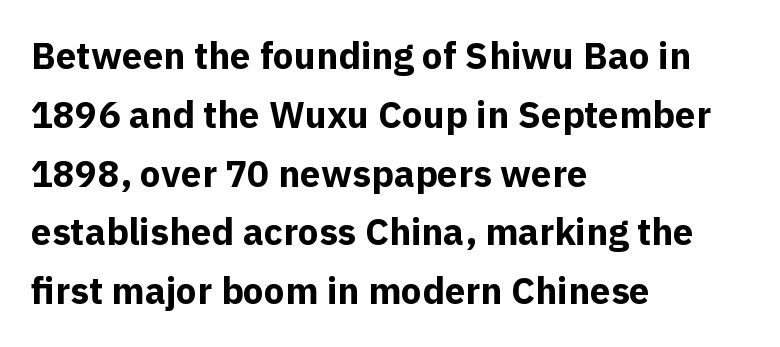
{"serif": "no", "italic": "no", "bold": "yes", "weight": "bold", "width": "normal", "x_height": "medium", "monospaced": "no", "underline": "no", "align": "left", "line_spacing": "normal", "line_spacing_ratio": 1.59, "letter_spacing": "normal", "letter_spacing_em": 0.0, "glyph_px": 37}
